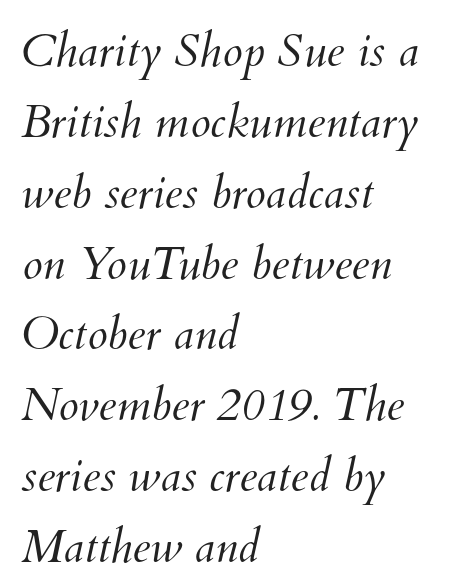
Q: Is the text bold? A: No.
Q: Is the text underlined? A: No.
Q: How is the paragraph aligned? A: Left-aligned.
Q: Is the spacing between letters normal or unusually wide? A: Normal.
Q: Is the spacing between lines tight, normal or loose? A: Normal.
Q: Width (condensed, normal, or wide)? A: Normal.
Q: Stroke contrast? A: Medium.
Q: x-height? A: Small.
Q: Monospaced? A: No.
